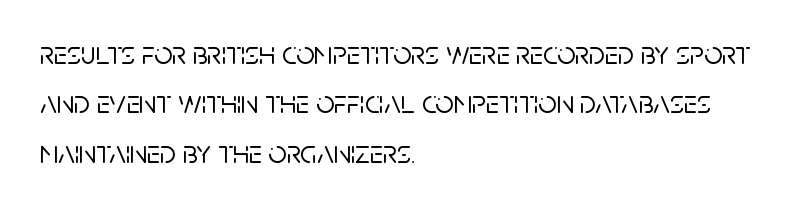
The image shows 32 px sans-serif type, upright; set left-aligned, normal line spacing (1.54x), normal letter spacing, not underlined; low stroke contrast and a large x-height.
